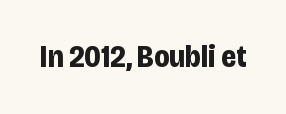
The passage shown is typeset with a sans-serif family. The space beneath each line is pristine and unruled. Posture: straight, roman, zero tilt. No extra tracking has been applied to these lines. Do the characters align in a grid? No, the font is proportional. Compared with an ordinary text face, these strokes are far heavier — a full bold.
